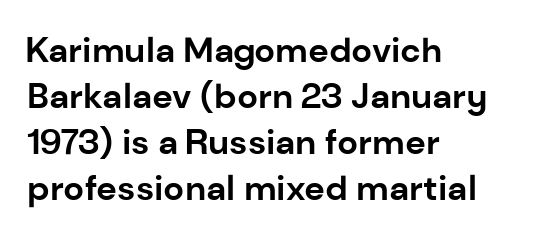
The letters advance in unequal steps, a hallmark of proportional type. Weight: bold. The area under the type is left untouched. Every stem runs plumb, perpendicular to the baseline. A typesetter would call this zero additional tracking.
